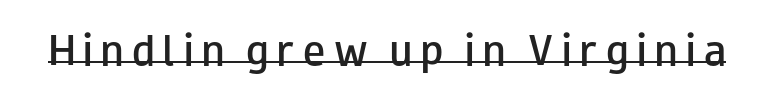
This sample uses a sans-serif face. Students, note that the glyphs here are deliberately spaced far apart. Descenders here cross a horizontal rule under the line. The type sits square on the baseline with zero lean. Moderately thickened strokes mark this as semibold type.
